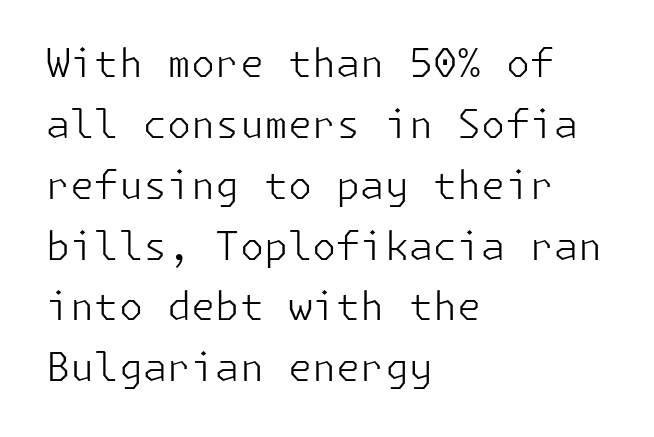
The image shows 39 px light sans-serif type, upright; set left-aligned, normal line spacing (1.56x), normal letter spacing, not underlined; low stroke contrast and a medium x-height.
